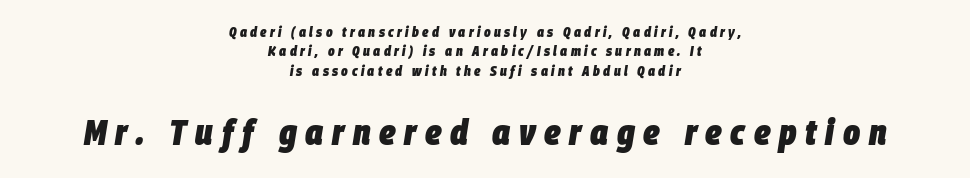
{"italic": "yes", "lean": "right", "slant_degrees": 9, "bold": "yes", "weight": "heavy", "width": "condensed", "stroke_contrast": "low", "x_height": "large", "monospaced": "no", "underline": "no", "align": "center", "line_spacing": "normal", "line_spacing_ratio": 1.39, "letter_spacing": "wide", "letter_spacing_em": 0.24, "larger_block": "second", "size_ratio": 2.57, "glyph_px": 36}
